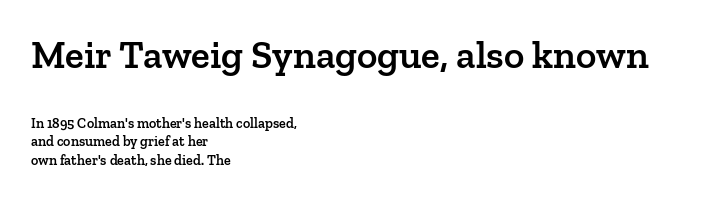
Q: Is the text bold? A: Semi-bold.
Q: Is the text italic (slanted)? A: No, it is upright.
Q: Is the typeface a serif or a sans-serif typeface? A: Serif.
Q: Is the text underlined? A: No.
Q: How is the paragraph aligned? A: Left-aligned.
Q: Is the spacing between letters normal or unusually wide? A: Normal.
Q: Is the spacing between lines tight, normal or loose? A: Normal.
Q: Which block of text is set in a larger size, the first (top) or the second (bottom)? A: The first (top) one.
Q: Width (condensed, normal, or wide)? A: Normal.
Q: Stroke contrast? A: Low.
Q: x-height? A: Medium.
Q: Monospaced? A: No.
